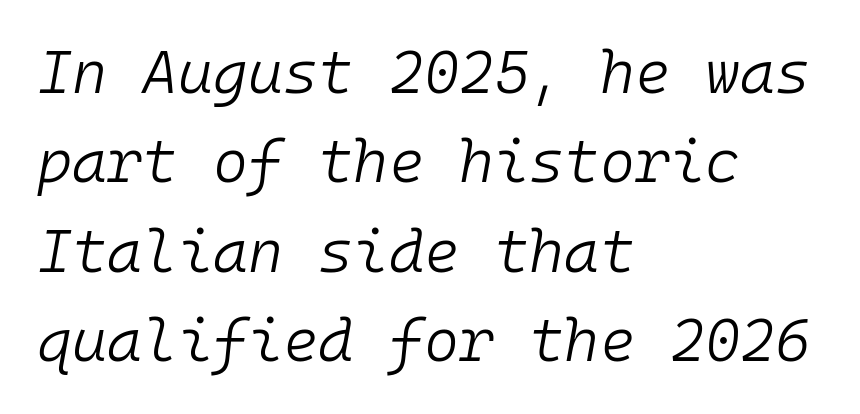
Q: Is the text bold? A: No.
Q: Is the text italic (slanted)? A: Yes, it leans right by about 10 degrees.
Q: Is the text underlined? A: No.
Q: How is the paragraph aligned? A: Left-aligned.
Q: Is the spacing between letters normal or unusually wide? A: Normal.
Q: Is the spacing between lines tight, normal or loose? A: Normal.
Q: Width (condensed, normal, or wide)? A: Normal.
Q: Stroke contrast? A: Low.
Q: x-height? A: Medium.
Q: Monospaced? A: Yes.
